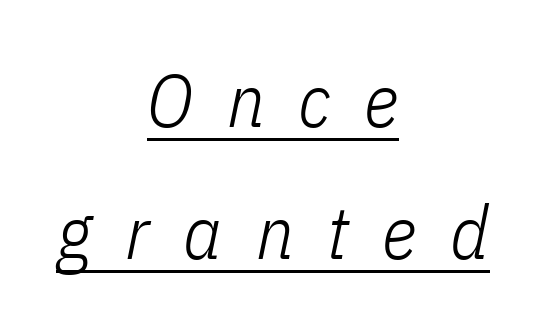
In designer terms, the underline attribute is active on this setting. Is the letter spacing exaggerated? Yes — the characters are pushed far apart. The typesetter chose a symmetrical, centered arrangement here. Rendered with sloped, italic letterforms.
